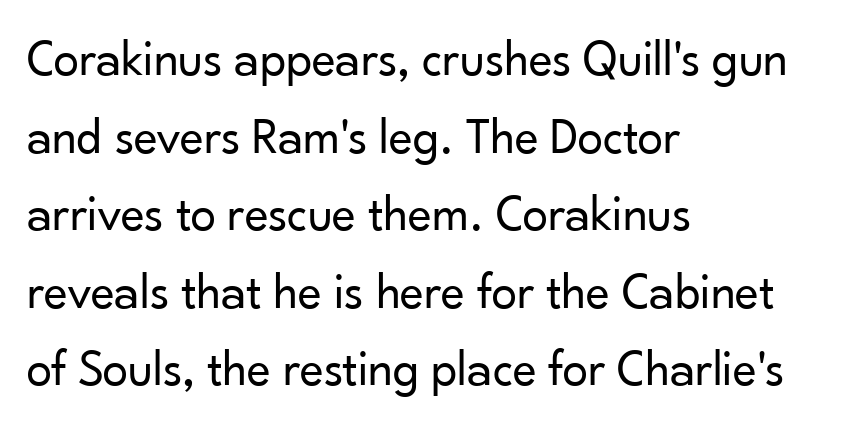
The image shows 51 px regular-weight sans-serif type, upright; set left-aligned, normal line spacing (1.52x), normal letter spacing, not underlined; low stroke contrast and a small x-height.
